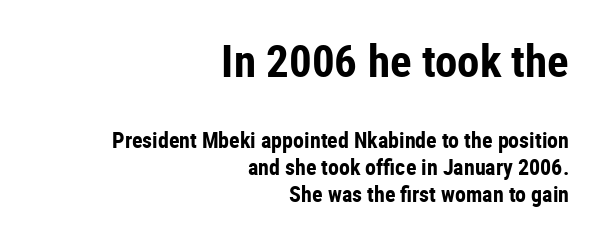
Is the letter spacing exaggerated? No — it looks like the ordinary default. Think of a printed novel: that variable character pitch is what you see here. Every letter is thick-stroked: bold, no question. Nobody drew a line under any word here. This rendering employs a face without finishing strokes, i.e., a sans-serif. Each line ends at the same right margin while the left side varies.
